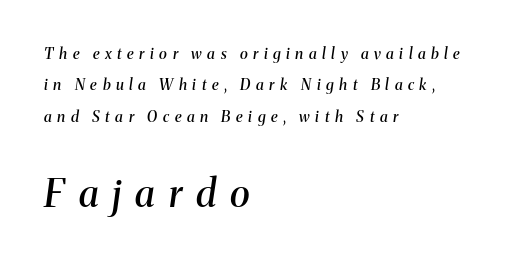
Q: Is the text bold? A: Semi-bold.
Q: Is the text italic (slanted)? A: Yes, it leans right by about 8 degrees.
Q: Is the typeface a serif or a sans-serif typeface? A: Serif.
Q: Is the text underlined? A: No.
Q: How is the paragraph aligned? A: Left-aligned.
Q: Is the spacing between letters normal or unusually wide? A: Unusually wide.
Q: Is the spacing between lines tight, normal or loose? A: Loose.
Q: Which block of text is set in a larger size, the first (top) or the second (bottom)? A: The second (bottom) one.
Q: Width (condensed, normal, or wide)? A: Normal.
Q: Stroke contrast? A: Medium.
Q: x-height? A: Medium.
Q: Monospaced? A: No.
